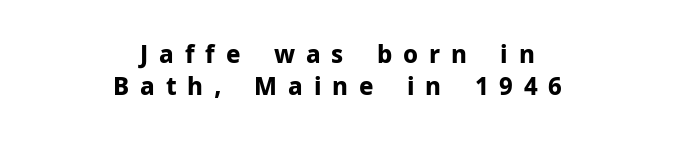
The image shows 24 px bold type, upright; set centered, normal line spacing (1.34x), unusually wide letter spacing (+0.45 em), not underlined.
